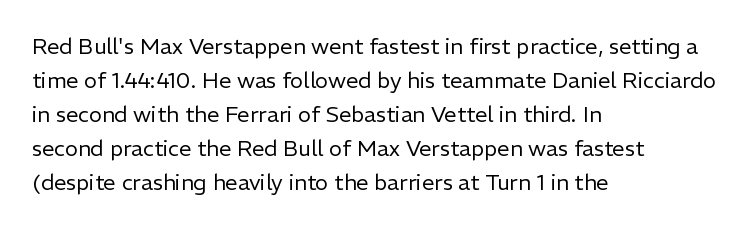
These lines stack with their left ends in a neat column. Any mark beneath the type? The region is blank. Short note: letters normally spaced. The type sits square on the baseline with zero lean.
